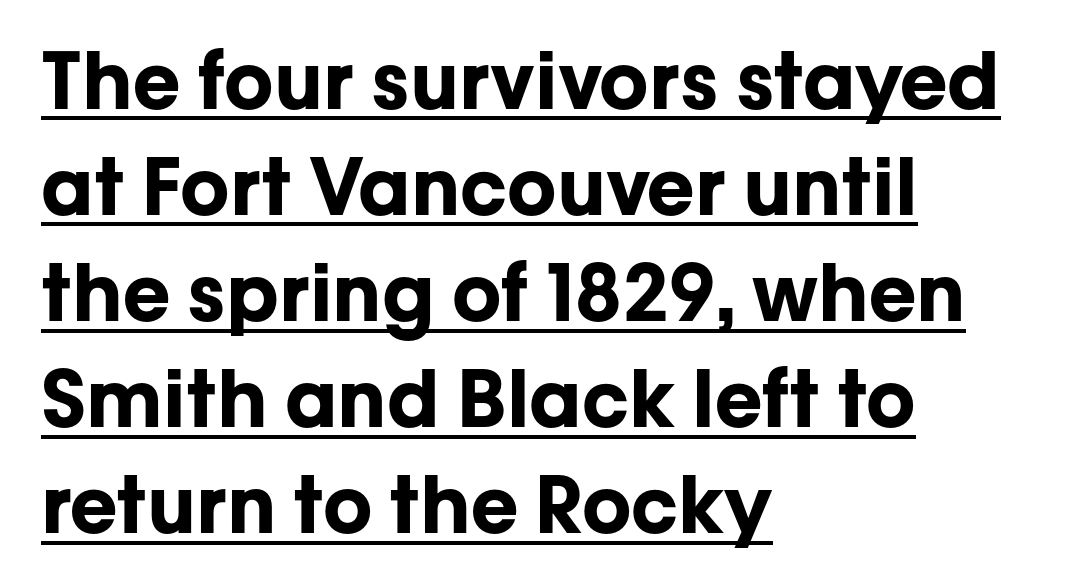
Q: Is the text bold? A: Yes.
Q: Is the text italic (slanted)? A: No, it is upright.
Q: Is the typeface a serif or a sans-serif typeface? A: Sans-serif.
Q: Is the text underlined? A: Yes.
Q: How is the paragraph aligned? A: Left-aligned.
Q: Is the spacing between letters normal or unusually wide? A: Normal.
Q: Is the spacing between lines tight, normal or loose? A: Normal.
Q: Width (condensed, normal, or wide)? A: Normal.
Q: Stroke contrast? A: Low.
Q: x-height? A: Medium.
Q: Monospaced? A: No.
